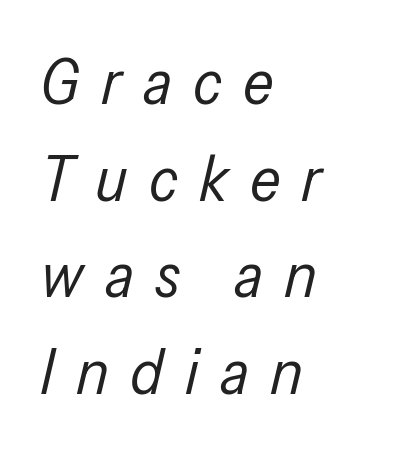
The image shows 64 px regular-weight, condensed type, italic (leaning right); set left-aligned, normal line spacing (1.51x), unusually wide letter spacing (+0.33 em), not underlined; low stroke contrast and a medium x-height.
